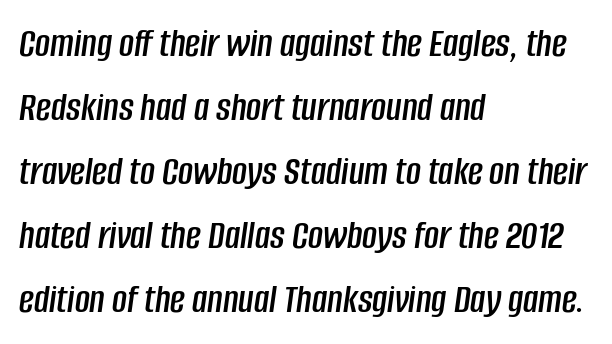
Characters follow at the spacing the type designer built in. You could not count columns in this text — the font is proportionally spaced. Reading down the column, the eye jumps a familiar distance to each next line. Descenders are the only things crossing below the line.
